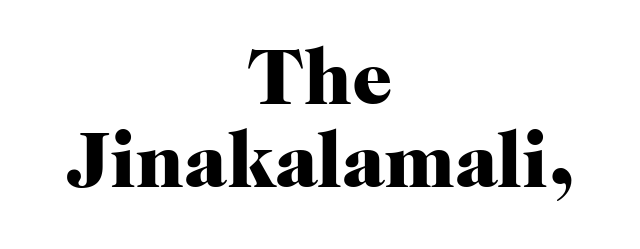
{"serif": "yes", "italic": "no", "bold": "yes", "weight": "heavy", "width": "normal", "stroke_contrast": "high", "x_height": "medium", "monospaced": "no", "underline": "no", "align": "center", "line_spacing": "tight", "line_spacing_ratio": 1.05, "letter_spacing": "normal", "letter_spacing_em": 0.0, "glyph_px": 79}
